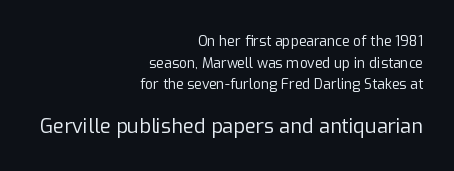
The following chunk of copy outweighs the initial chunk in type size. Glance below the letters and you will spot only blank space. Stems here are at most as thick as an everyday book face. The passage shown has conventional tracking throughout.
